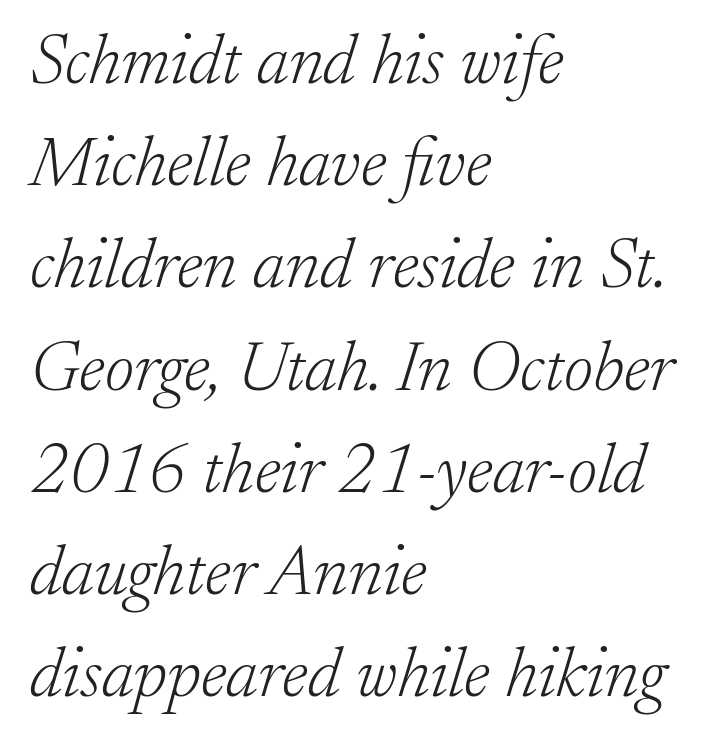
The image shows 71 px light serif type, italic (leaning right); set left-aligned, normal line spacing (1.44x), normal letter spacing, not underlined; low stroke contrast and a small x-height.
